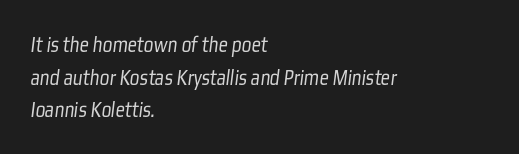
The image shows 23 px text type; set left-aligned, normal line spacing (1.42x), normal letter spacing, not underlined.
